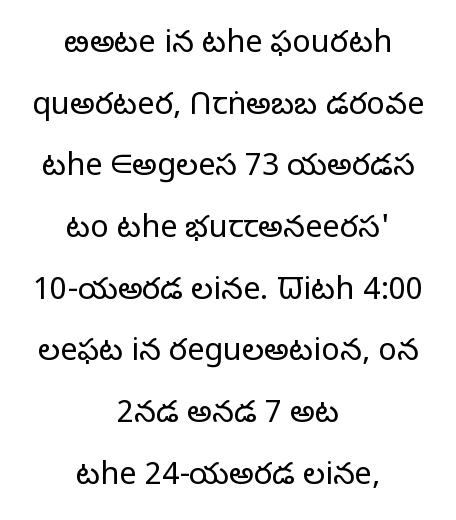
Q: Is the text bold? A: No.
Q: Is the text italic (slanted)? A: No, it is upright.
Q: Is the typeface a serif or a sans-serif typeface? A: Sans-serif.
Q: Is the text underlined? A: No.
Q: How is the paragraph aligned? A: Centered.
Q: Is the spacing between letters normal or unusually wide? A: Normal.
Q: Is the spacing between lines tight, normal or loose? A: Loose.
Q: Width (condensed, normal, or wide)? A: Normal.
Q: Stroke contrast? A: Low.
Q: x-height? A: Medium.
Q: Monospaced? A: No.
